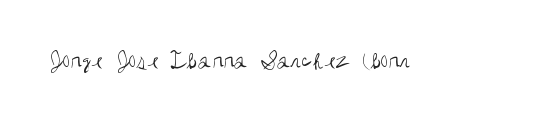
Q: Is the text bold? A: No.
Q: Is the text underlined? A: No.
Q: Is the spacing between letters normal or unusually wide? A: Normal.
